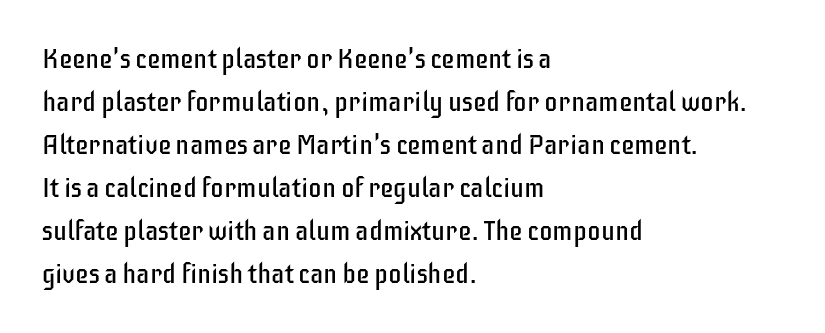
{"italic": "no", "bold": "no", "underline": "no", "align": "left", "line_spacing": "normal", "line_spacing_ratio": 1.59, "letter_spacing": "normal", "letter_spacing_em": 0.0, "glyph_px": 27}
